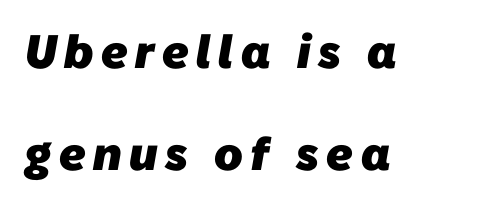
What's the leading like? Stretched, with rows far apart. This sample uses a sans-serif face. Bare-footed words on every line. Horizontally, the lines are justified to the leading edge only. Strong, thick strokes mark this as bold type.
